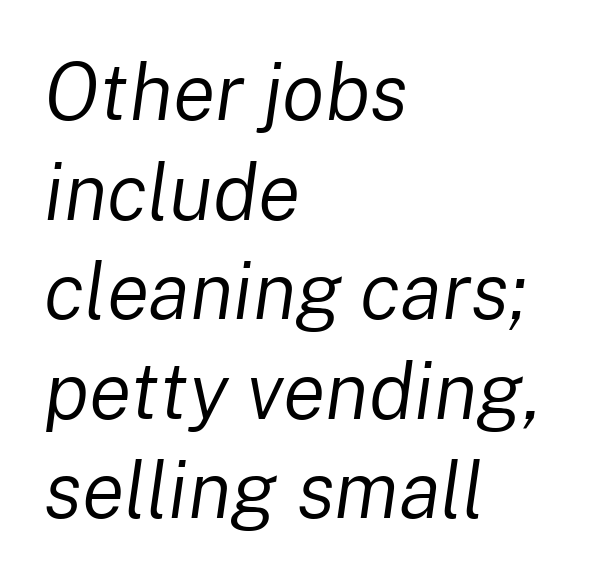
{"italic": "yes", "lean": "right", "slant_degrees": 8, "bold": "no", "weight": "regular", "width": "normal", "stroke_contrast": "low", "x_height": "medium", "monospaced": "no", "underline": "no", "align": "left", "line_spacing": "normal", "line_spacing_ratio": 1.26, "letter_spacing": "normal", "letter_spacing_em": 0.0, "glyph_px": 79}
